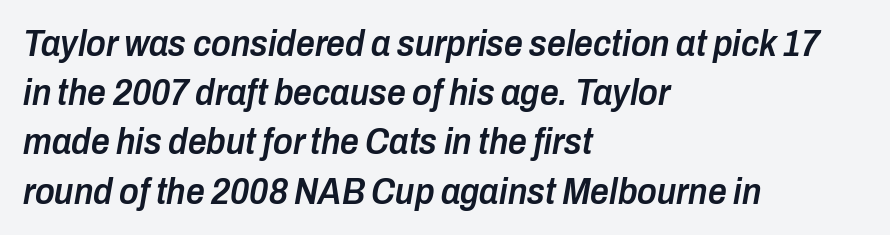
Q: Is the text bold? A: Semi-bold.
Q: Is the text italic (slanted)? A: Yes, it leans right by about 10 degrees.
Q: Is the text underlined? A: No.
Q: How is the paragraph aligned? A: Left-aligned.
Q: Is the spacing between letters normal or unusually wide? A: Normal.
Q: Is the spacing between lines tight, normal or loose? A: Normal.
Q: Width (condensed, normal, or wide)? A: Condensed.
Q: Stroke contrast? A: Low.
Q: x-height? A: Medium.
Q: Monospaced? A: No.
